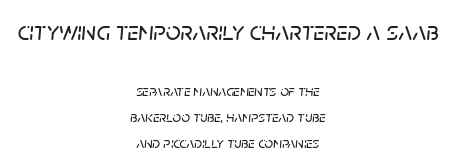
Q: Is the text italic (slanted)? A: Yes, it leans right by about 5 degrees.
Q: Is the text underlined? A: No.
Q: How is the paragraph aligned? A: Centered.
Q: Is the spacing between letters normal or unusually wide? A: Normal.
Q: Which block of text is set in a larger size, the first (top) or the second (bottom)? A: The first (top) one.
